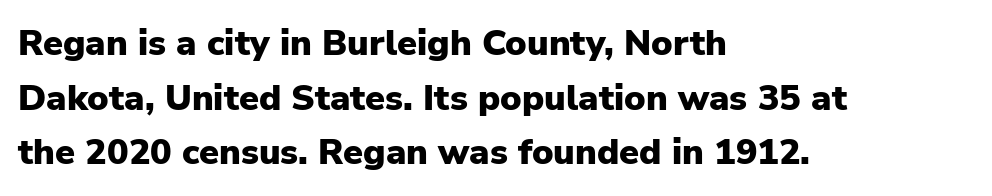
The image shows 36 px heavy sans-serif type, upright; set left-aligned, normal line spacing (1.52x), normal letter spacing, not underlined; low stroke contrast and a medium x-height.
